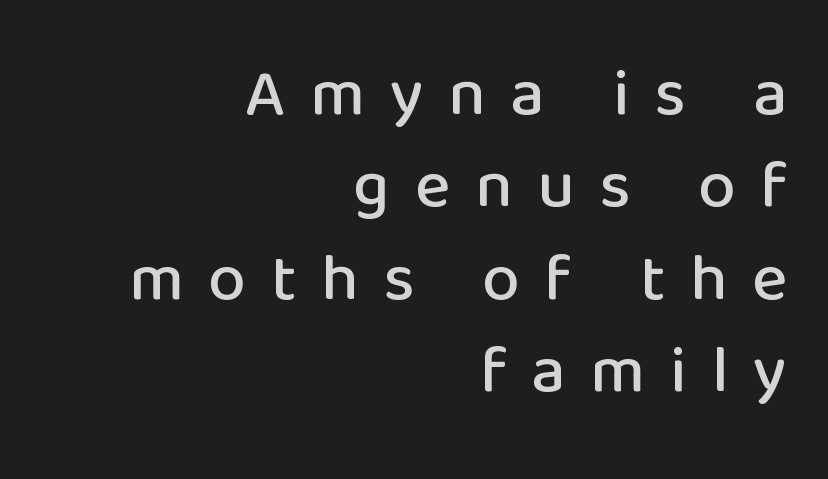
The image shows 67 px sans-serif type, upright; set right-aligned, normal line spacing (1.38x), unusually wide letter spacing (+0.37 em), not underlined; low stroke contrast and a medium x-height.
